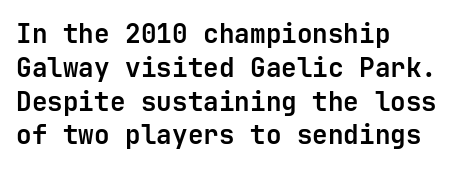
Q: Is the text bold? A: Yes.
Q: Is the text italic (slanted)? A: No, it is upright.
Q: Is the text underlined? A: No.
Q: How is the paragraph aligned? A: Left-aligned.
Q: Is the spacing between letters normal or unusually wide? A: Normal.
Q: Is the spacing between lines tight, normal or loose? A: Normal.
